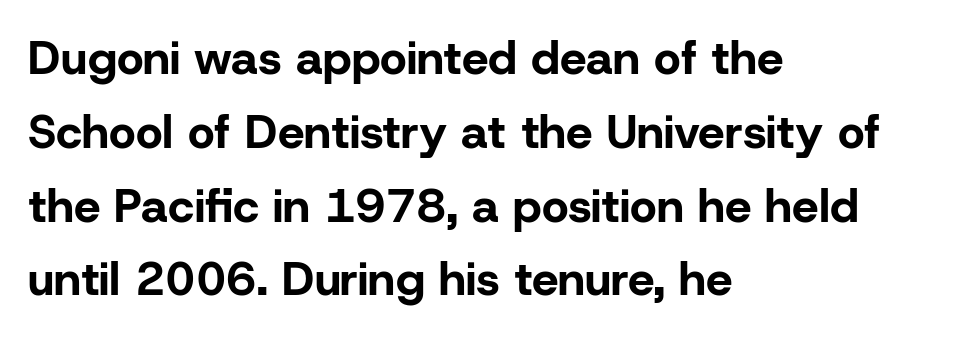
{"serif": "no", "italic": "no", "bold": "yes", "weight": "bold", "width": "normal", "stroke_contrast": "low", "x_height": "medium", "monospaced": "no", "underline": "no", "align": "left", "line_spacing": "normal", "line_spacing_ratio": 1.57, "letter_spacing": "normal", "letter_spacing_em": 0.0, "glyph_px": 47}
